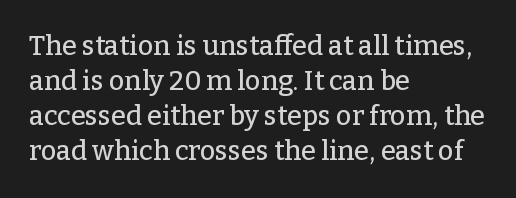
Q: Is the text italic (slanted)? A: No, it is upright.
Q: Is the text underlined? A: No.
Q: How is the paragraph aligned? A: Left-aligned.
Q: Is the spacing between letters normal or unusually wide? A: Normal.
Q: Is the spacing between lines tight, normal or loose? A: Normal.
